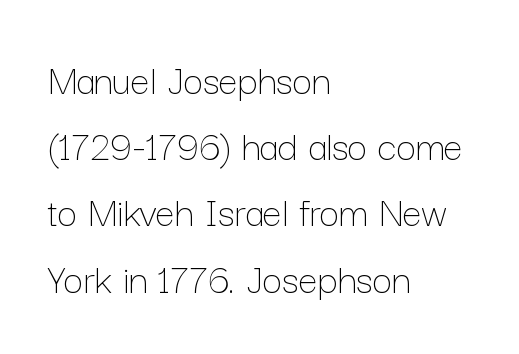
The image shows 43 px thin type, upright; set left-aligned, normal line spacing (1.54x), normal letter spacing, not underlined; low stroke contrast and a medium x-height.
